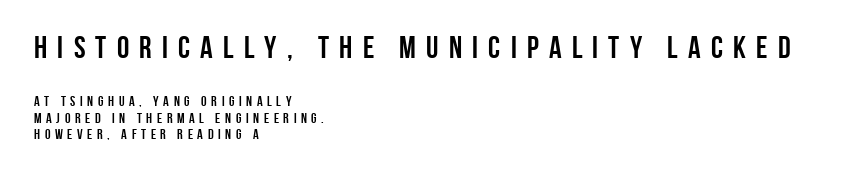
The image shows 31 px semibold, condensed sans-serif type, upright; set left-aligned, line spacing 1.18x, unusually wide letter spacing (+0.33 em), not underlined; the first (top) block is 2.21x larger; low stroke contrast and a large x-height.
